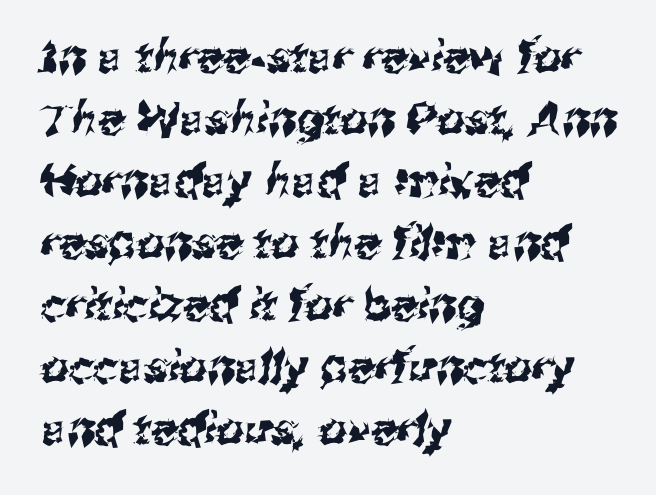
I'd call this a sans setting — the letters go barefoot. The letters advance in unequal steps, a hallmark of proportional type. Quick note: interline space is typical. Every row of glyphs begins at an identical x-position on the left. Any mark beneath the type? The region is blank.
